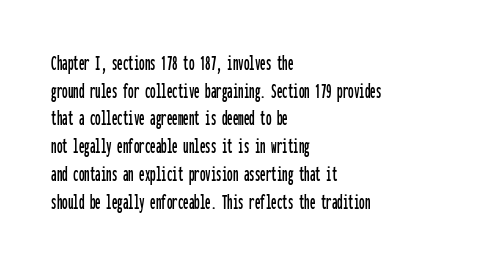
Regarding leading, the lines here are spaced in the standard way. The space beneath each line is pristine and unruled. Tracking value appears to be zero — textbook default spacing. The setting favours the left margin, as ordinary paragraphs usually do.
